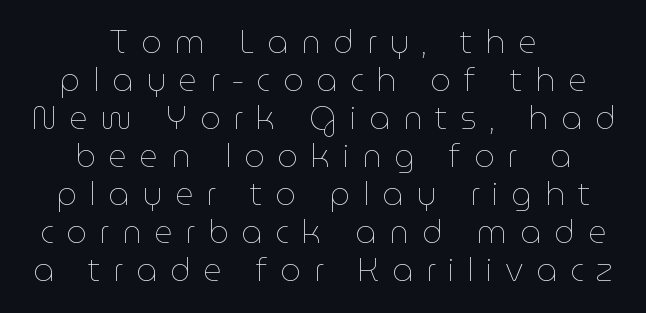
{"italic": "no", "bold": "no", "weight": "thin", "width": "normal", "stroke_contrast": "low", "x_height": "medium", "monospaced": "no", "underline": "no", "align": "center", "line_spacing_ratio": 1.19, "letter_spacing": "wide", "letter_spacing_em": 0.4, "glyph_px": 32}
